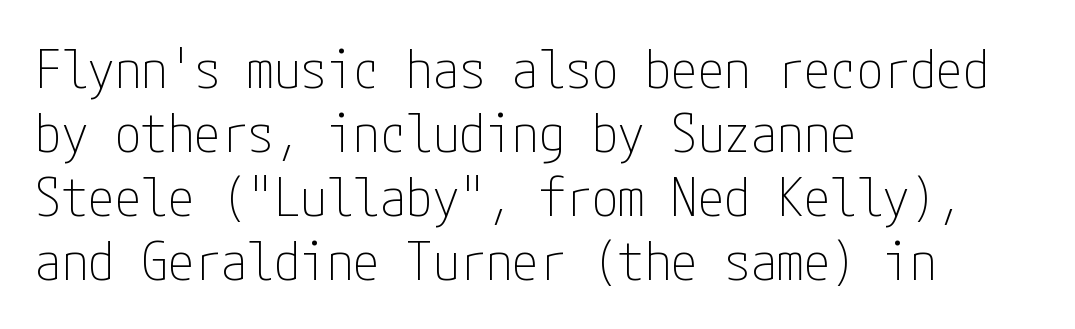
The image shows 53 px thin, condensed sans-serif type, upright; set left-aligned, line spacing 1.21x, normal letter spacing, not underlined; low stroke contrast and a medium x-height.
